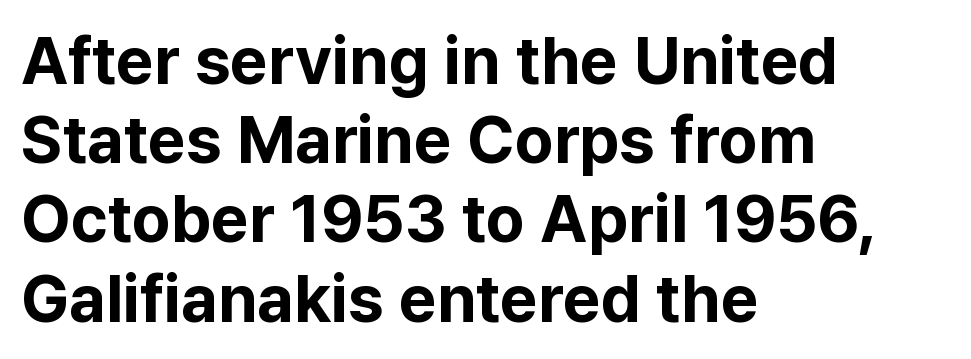
The foot of each line stays bare and open. Typeset ragged right — the left edge is the straight one. Words appear dense and cohesive because spacing is normal. Chunky letters — that's bold for sure. Ascenders rise straight up at ninety degrees.
